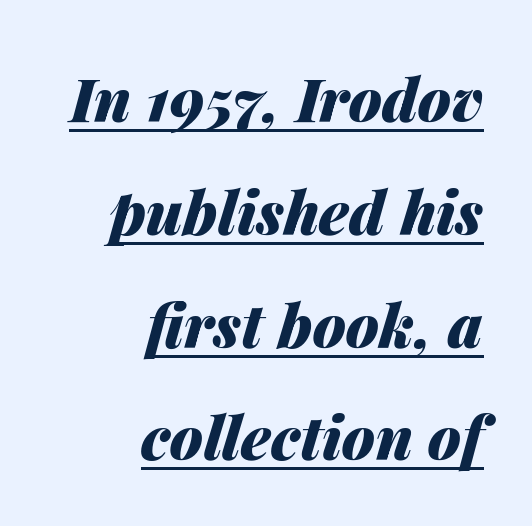
The image shows 60 px heavy type, italic (leaning right); set right-aligned, line spacing 1.88x, normal letter spacing, underlined; medium stroke contrast and a medium x-height.
